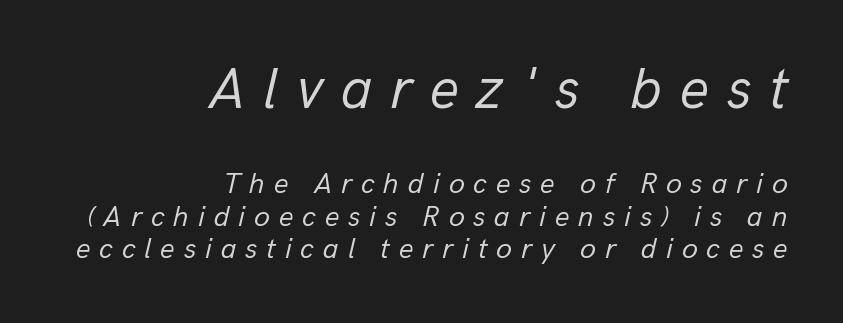
{"italic": "yes", "lean": "right", "slant_degrees": 13, "bold": "no", "weight": "regular", "width": "normal", "stroke_contrast": "low", "x_height": "medium", "monospaced": "no", "underline": "no", "align": "right", "line_spacing": "tight", "line_spacing_ratio": 1.12, "letter_spacing": "wide", "letter_spacing_em": 0.3, "larger_block": "first", "size_ratio": 2.0, "glyph_px": 58}
